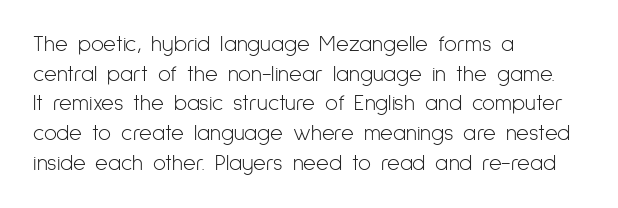
The image shows 22 px text type, upright; set left-aligned, normal line spacing (1.35x), normal letter spacing, not underlined.
